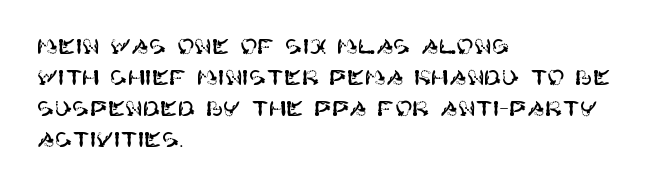
Q: Is the text italic (slanted)? A: No, it is upright.
Q: Is the text underlined? A: No.
Q: How is the paragraph aligned? A: Left-aligned.
Q: Is the spacing between letters normal or unusually wide? A: Normal.
Q: Is the spacing between lines tight, normal or loose? A: Normal.
